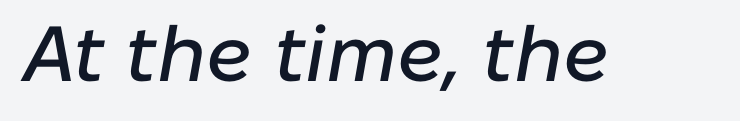
{"italic": "yes", "lean": "right", "slant_degrees": 10, "width": "normal", "stroke_contrast": "low", "x_height": "medium", "monospaced": "no", "underline": "no", "letter_spacing": "normal", "letter_spacing_em": 0.0, "glyph_px": 78}
